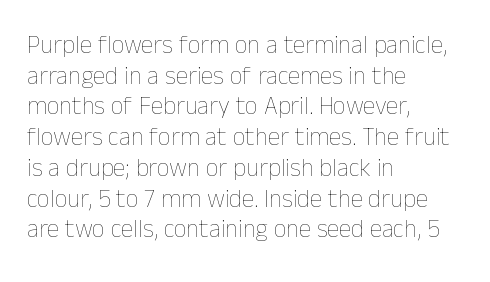
{"italic": "no", "bold": "no", "underline": "no", "align": "left", "line_spacing_ratio": 1.23, "letter_spacing": "normal", "letter_spacing_em": 0.0, "glyph_px": 25}
